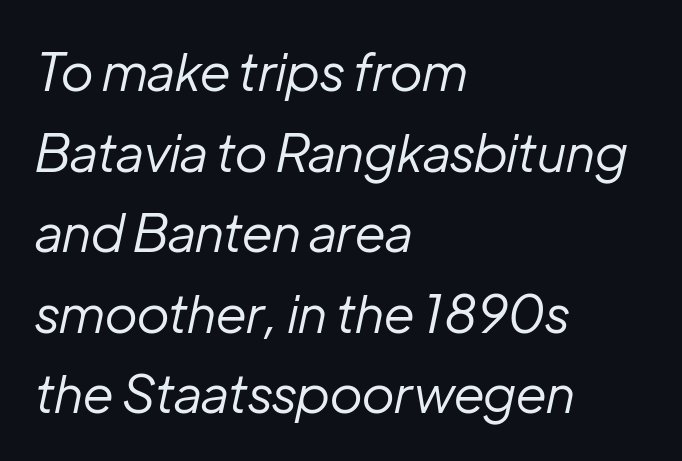
{"italic": "yes", "lean": "right", "slant_degrees": 12, "bold": "no", "weight": "regular", "width": "normal", "stroke_contrast": "low", "x_height": "medium", "monospaced": "no", "underline": "no", "align": "left", "line_spacing": "normal", "line_spacing_ratio": 1.55, "letter_spacing": "normal", "letter_spacing_em": 0.0, "glyph_px": 52}
